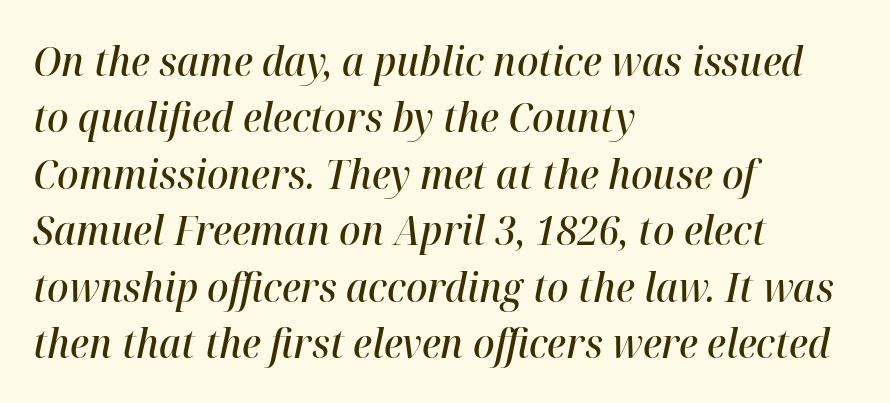
The image shows 40 px semibold type, italic (leaning right); set left-aligned, normal line spacing (1.41x), normal letter spacing, not underlined; high stroke contrast and a medium x-height.
